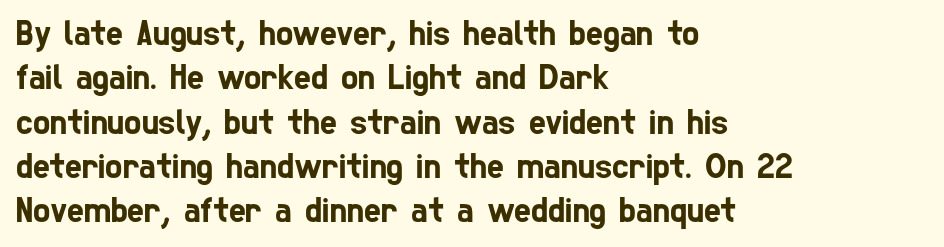
Honestly, there is no underline to notice here at all. The line texture is even and compact thanks to regular tracking. The characters display no serif detailing; their extremities are plain. Horizontally, the lines are justified to the leading edge only. The face used here is proportionally spaced, like ordinary book or web type.
